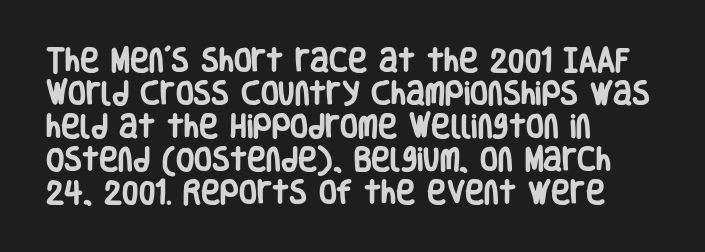
The leading is moderate, giving the passage an even texture. A dark, heavy texture on the line: the type is bold. Descenders hang freely into open space. Letter spacing: default. Notice how the passage keeps a crisp vertical edge on the left only. This is roman type, the default non-slanted kind.
